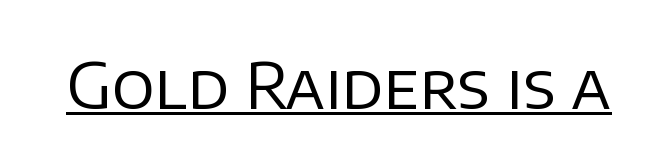
Q: Is the text bold? A: No.
Q: Is the text italic (slanted)? A: No, it is upright.
Q: Is the typeface a serif or a sans-serif typeface? A: Sans-serif.
Q: Is the text underlined? A: Yes.
Q: Is the spacing between letters normal or unusually wide? A: Normal.
Q: Width (condensed, normal, or wide)? A: Normal.
Q: Stroke contrast? A: Low.
Q: x-height? A: Large.
Q: Monospaced? A: No.
